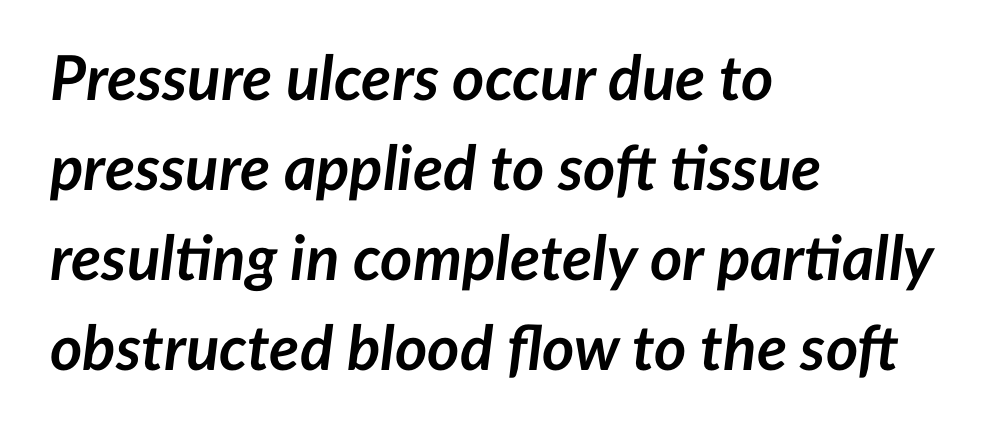
Q: Is the text bold? A: Yes.
Q: Is the text italic (slanted)? A: Yes, it leans right by about 7 degrees.
Q: Is the text underlined? A: No.
Q: How is the paragraph aligned? A: Left-aligned.
Q: Is the spacing between letters normal or unusually wide? A: Normal.
Q: Is the spacing between lines tight, normal or loose? A: Normal.
Q: Width (condensed, normal, or wide)? A: Normal.
Q: Stroke contrast? A: Low.
Q: x-height? A: Medium.
Q: Monospaced? A: No.
